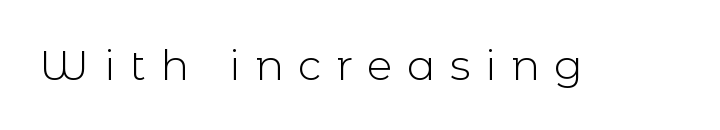
Q: Is the text bold? A: No.
Q: Is the text italic (slanted)? A: No, it is upright.
Q: Is the typeface a serif or a sans-serif typeface? A: Sans-serif.
Q: Is the text underlined? A: No.
Q: Is the spacing between letters normal or unusually wide? A: Unusually wide.
Q: Width (condensed, normal, or wide)? A: Normal.
Q: x-height? A: Medium.
Q: Monospaced? A: No.
